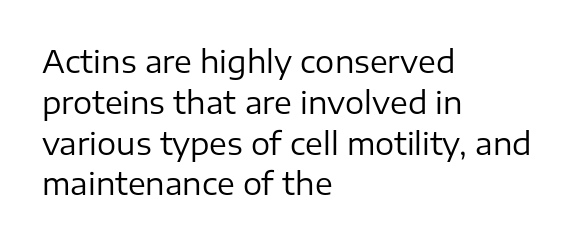
{"serif": "no", "italic": "no", "bold": "no", "weight": "regular", "width": "normal", "stroke_contrast": "low", "x_height": "medium", "monospaced": "no", "underline": "no", "align": "left", "line_spacing": "normal", "line_spacing_ratio": 1.36, "letter_spacing": "normal", "letter_spacing_em": 0.0, "glyph_px": 30}
